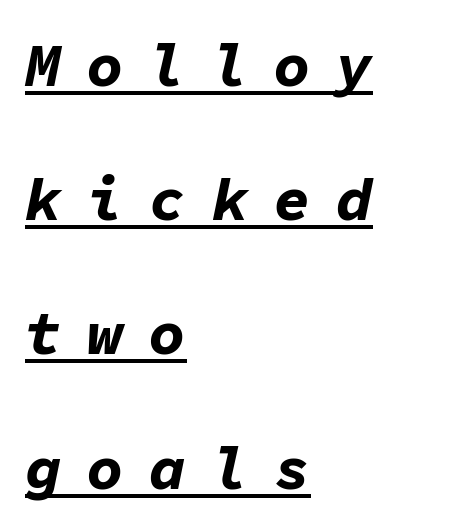
{"italic": "yes", "lean": "right", "slant_degrees": 11, "bold": "yes", "weight": "bold", "width": "normal", "stroke_contrast": "low", "x_height": "medium", "monospaced": "yes", "underline": "yes", "align": "left", "line_spacing": "loose", "line_spacing_ratio": 2.2, "letter_spacing": "wide", "letter_spacing_em": 0.42, "glyph_px": 61}
